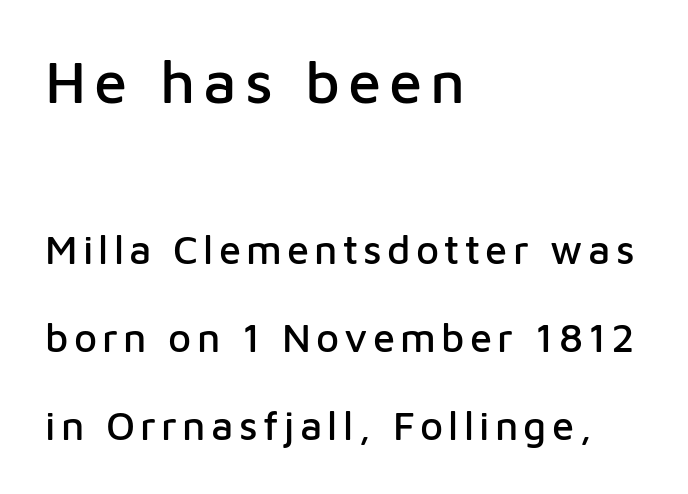
{"serif": "no", "italic": "no", "width": "normal", "stroke_contrast": "low", "x_height": "medium", "monospaced": "no", "underline": "no", "align": "left", "line_spacing": "loose", "line_spacing_ratio": 2.2, "larger_block": "first", "size_ratio": 1.5, "glyph_px": 60}
